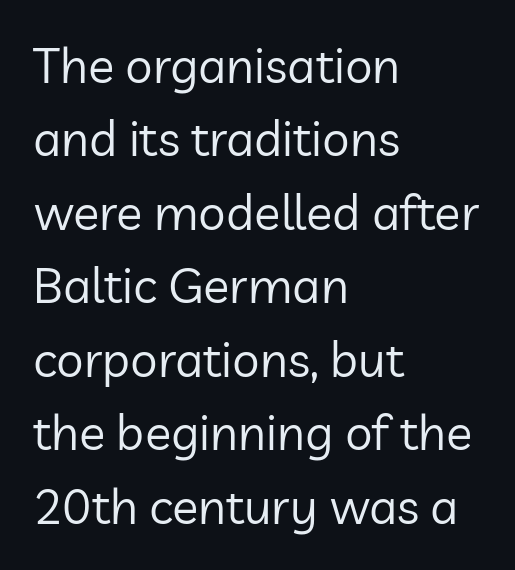
Weight: regular or lighter. The vertical gap from one line to the next is medium. The line texture is even and compact thanks to regular tracking. Observe the absence of serifs on each vertical stroke in this sample. The rendering uses natural spacing where letterforms have individual widths. Quick note: not italic, upright.
